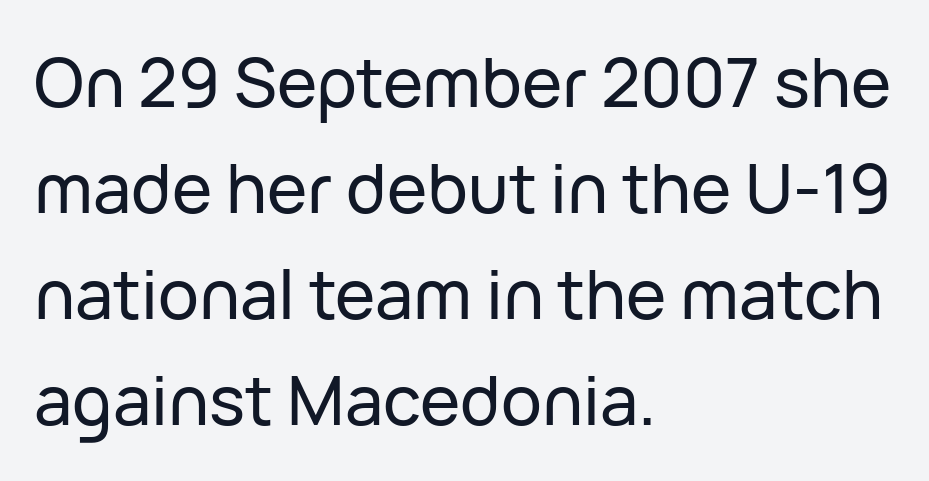
Q: Is the text italic (slanted)? A: No, it is upright.
Q: Is the typeface a serif or a sans-serif typeface? A: Sans-serif.
Q: Is the text underlined? A: No.
Q: How is the paragraph aligned? A: Left-aligned.
Q: Is the spacing between letters normal or unusually wide? A: Normal.
Q: Is the spacing between lines tight, normal or loose? A: Normal.
Q: Width (condensed, normal, or wide)? A: Normal.
Q: Stroke contrast? A: Low.
Q: x-height? A: Medium.
Q: Monospaced? A: No.
